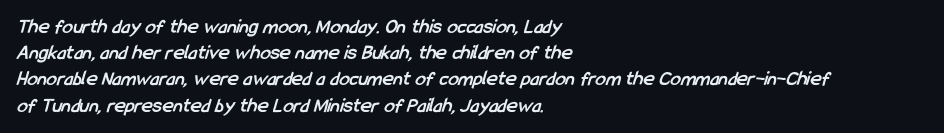
In CSS terms this would be text-align: left. Here the glyphs are tracked normally, forming tight word shapes. The zone under the glyphs is completely vacant. How would I describe the line gaps? Plain and ordinary. On the weight axis this lands at bold, roughly 700.
